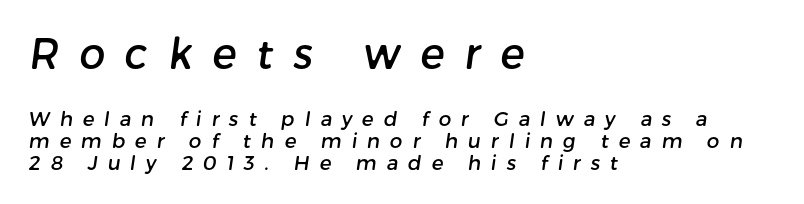
Q: Is the typeface a serif or a sans-serif typeface? A: Sans-serif.
Q: Is the text underlined? A: No.
Q: How is the paragraph aligned? A: Left-aligned.
Q: Is the spacing between letters normal or unusually wide? A: Unusually wide.
Q: Is the spacing between lines tight, normal or loose? A: Tight.
Q: Which block of text is set in a larger size, the first (top) or the second (bottom)? A: The first (top) one.
Q: Width (condensed, normal, or wide)? A: Normal.
Q: Stroke contrast? A: Low.
Q: x-height? A: Medium.
Q: Monospaced? A: No.
